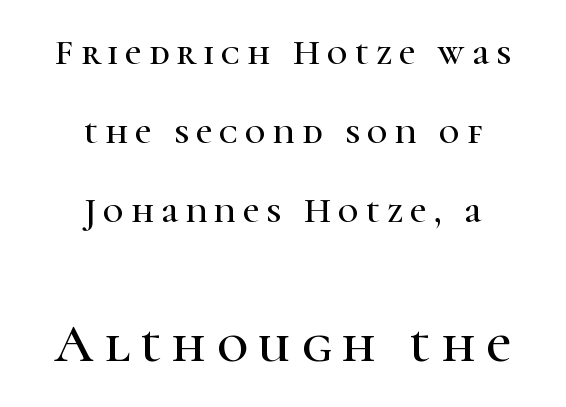
The image shows 54 px serif type, upright; set centered, loose line spacing (2.2x), unusually wide letter spacing (+0.2 em), not underlined; the second (bottom) block is 1.5x larger; high stroke contrast and a medium x-height.
